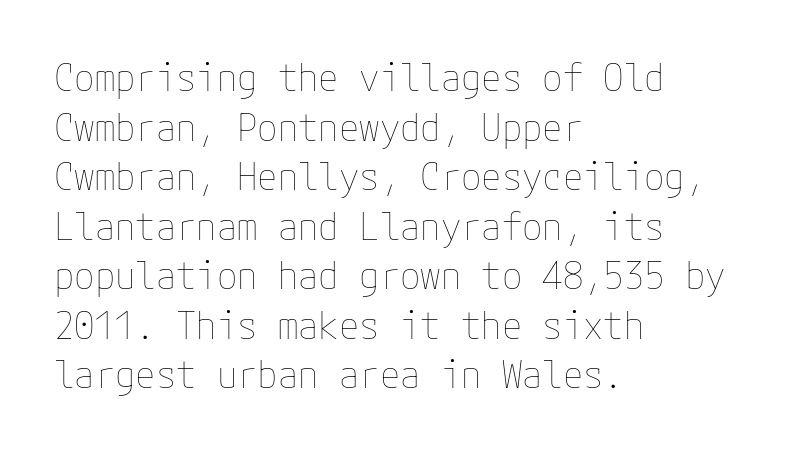
{"italic": "no", "bold": "no", "weight": "thin", "width": "normal", "stroke_contrast": "low", "x_height": "medium", "underline": "no", "align": "left", "line_spacing": "normal", "line_spacing_ratio": 1.34, "letter_spacing": "normal", "letter_spacing_em": 0.0, "glyph_px": 37}
